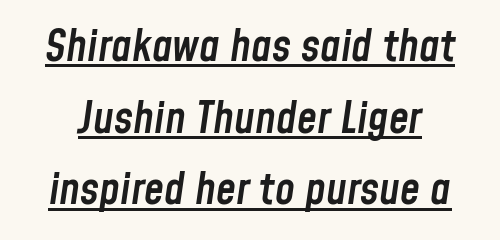
{"italic": "yes", "lean": "right", "slant_degrees": 8, "bold": "semi", "weight": "semibold", "width": "condensed", "stroke_contrast": "low", "x_height": "medium", "monospaced": "no", "underline": "yes", "line_spacing": "normal", "line_spacing_ratio": 1.59, "letter_spacing": "normal", "letter_spacing_em": 0.0, "glyph_px": 45}
